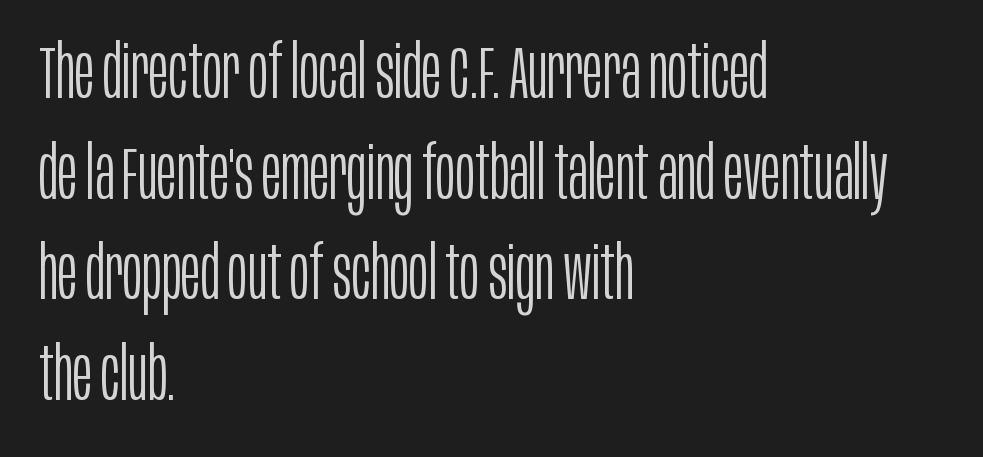
Weight: regular or lighter. Here the glyphs are tracked normally, forming tight word shapes. Descender tails drop into unmarked territory. Nothing sits at the stroke ends, so this counts as sans-serif.
